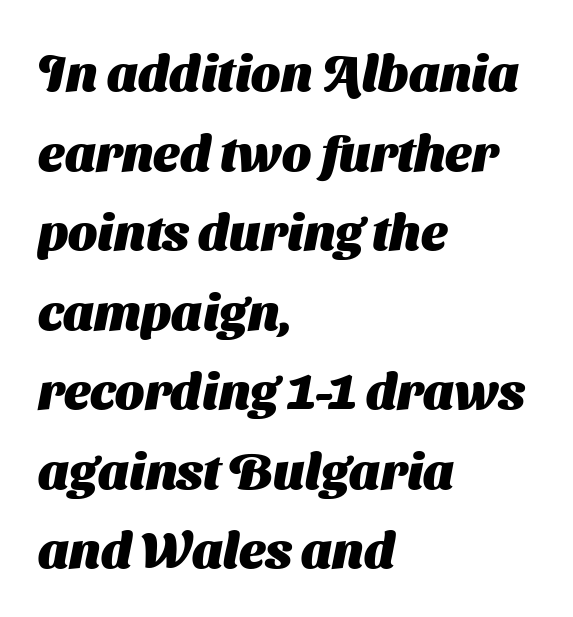
{"serif": "no", "bold": "yes", "weight": "heavy", "width": "normal", "stroke_contrast": "medium", "x_height": "medium", "monospaced": "no", "underline": "no", "align": "left", "line_spacing": "normal", "line_spacing_ratio": 1.56, "letter_spacing": "normal", "letter_spacing_em": 0.0, "glyph_px": 51}
